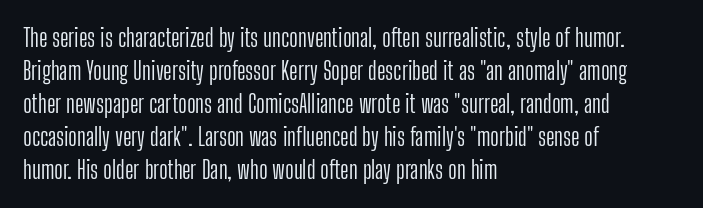
Q: Is the text bold? A: No.
Q: Is the text italic (slanted)? A: No, it is upright.
Q: Is the text underlined? A: No.
Q: How is the paragraph aligned? A: Left-aligned.
Q: Is the spacing between letters normal or unusually wide? A: Normal.
Q: Is the spacing between lines tight, normal or loose? A: Normal.
